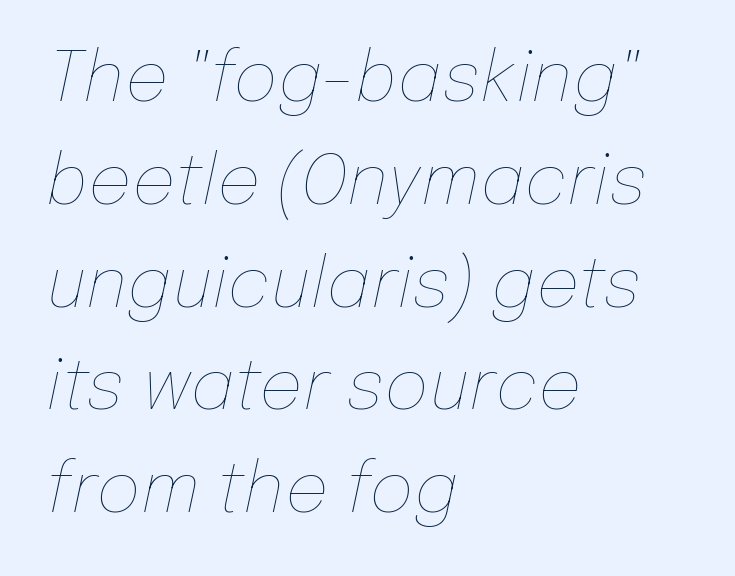
The image shows 69 px thin type, italic (leaning right); set left-aligned, normal line spacing (1.49x), normal letter spacing, not underlined; low stroke contrast and a medium x-height.
